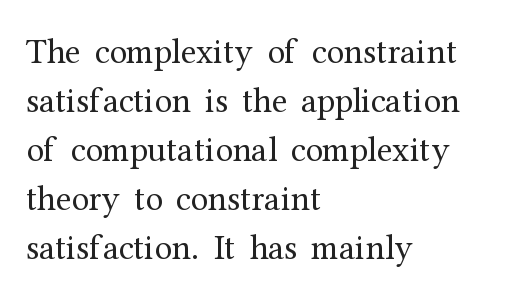
{"serif": "yes", "italic": "no", "bold": "no", "weight": "regular", "width": "normal", "stroke_contrast": "medium", "x_height": "medium", "monospaced": "no", "underline": "no", "align": "left", "line_spacing": "normal", "line_spacing_ratio": 1.4, "letter_spacing": "normal", "letter_spacing_em": 0.0, "glyph_px": 35}
